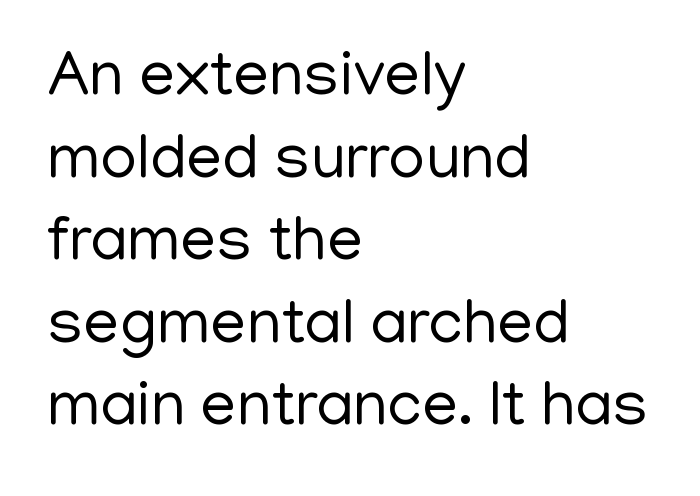
Q: Is the text bold? A: No.
Q: Is the text italic (slanted)? A: No, it is upright.
Q: Is the typeface a serif or a sans-serif typeface? A: Sans-serif.
Q: Is the text underlined? A: No.
Q: How is the paragraph aligned? A: Left-aligned.
Q: Is the spacing between letters normal or unusually wide? A: Normal.
Q: Is the spacing between lines tight, normal or loose? A: Normal.
Q: Width (condensed, normal, or wide)? A: Normal.
Q: Stroke contrast? A: Low.
Q: x-height? A: Medium.
Q: Monospaced? A: No.
